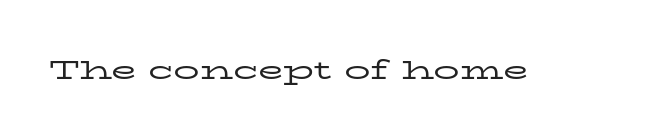
A roman cut, with each character standing at attention. Decoration check: the copy has no underline. The gaps between neighbouring characters are ordinary and unremarkable. Bold? No — there's no thickening of the strokes.
